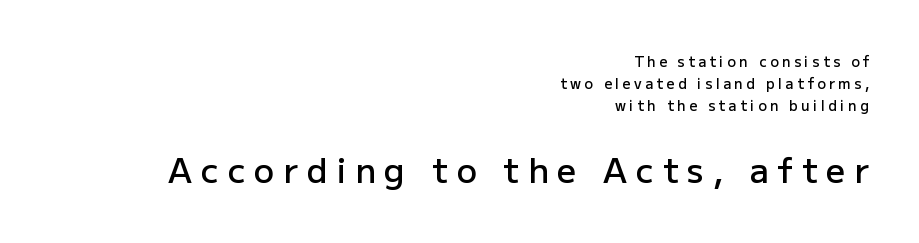
You get the small type first, then a jump to larger type. Proportional: the letters do not fall into vertical columns. Classification — sans serif. The passage shown stacks its lines at a standard gap. As a designer I'd log this as weight 600, semibold.
